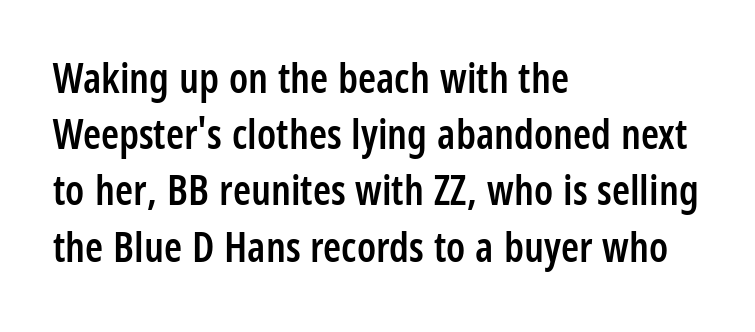
The image shows 41 px semibold, condensed sans-serif type, upright; set left-aligned, normal line spacing (1.37x), normal letter spacing, not underlined; low stroke contrast and a large x-height.
